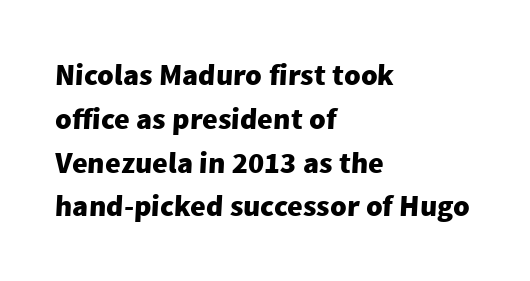
The gap between lines stays unmarked. Teacher's note: observe the even left margin — that is flush-left alignment. Each letter's strokes conclude bluntly, with no projecting serifs. Every letter is thick-stroked: bold, no question. Glyph-to-glyph distance matches everyday printed text.
